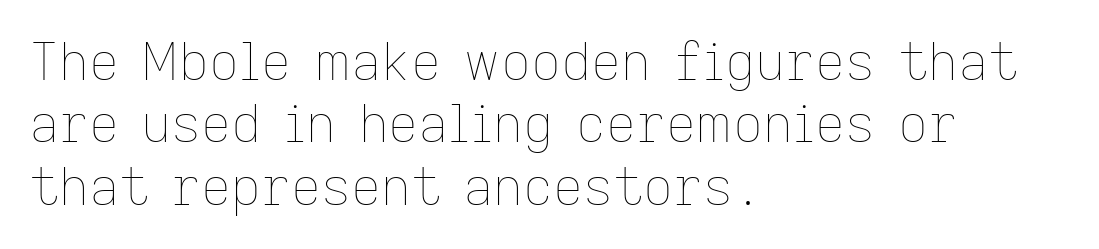
The image shows 52 px thin type, upright; set left-aligned, line spacing 1.2x, normal letter spacing, not underlined; low stroke contrast and a medium x-height.
